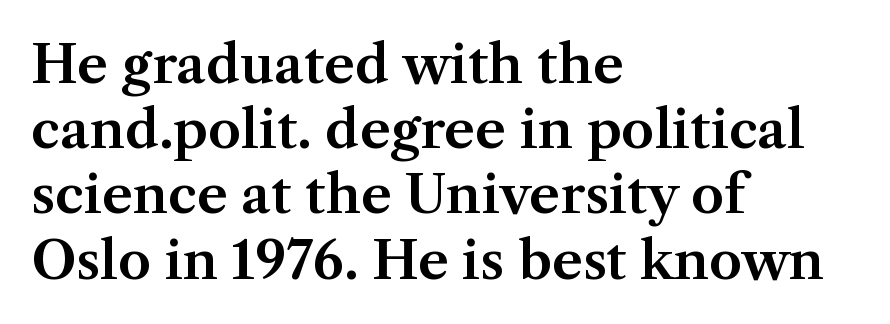
Q: Is the text italic (slanted)? A: No, it is upright.
Q: Is the typeface a serif or a sans-serif typeface? A: Serif.
Q: Is the text underlined? A: No.
Q: How is the paragraph aligned? A: Left-aligned.
Q: Is the spacing between letters normal or unusually wide? A: Normal.
Q: Width (condensed, normal, or wide)? A: Normal.
Q: Stroke contrast? A: Medium.
Q: x-height? A: Medium.
Q: Monospaced? A: No.
